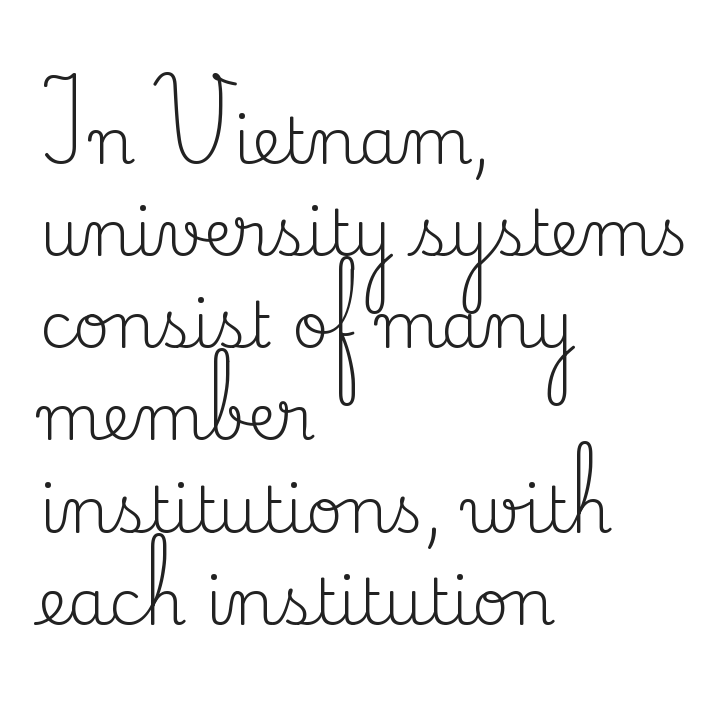
The image shows 64 px regular-weight serif type, upright; set left-aligned, normal line spacing (1.44x), normal letter spacing, not underlined; medium stroke contrast and a small x-height.
